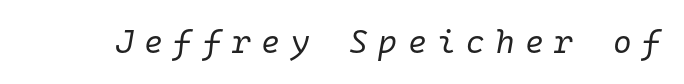
You can tell it's italic because the verticals aren't actually vertical. Quick note: underline off. Here the designer chose a console-style face with uniform glyph widths. No heavy texture on the line: the type isn't bold. The tracking jumps out immediately: characters are airy and widely separated.
